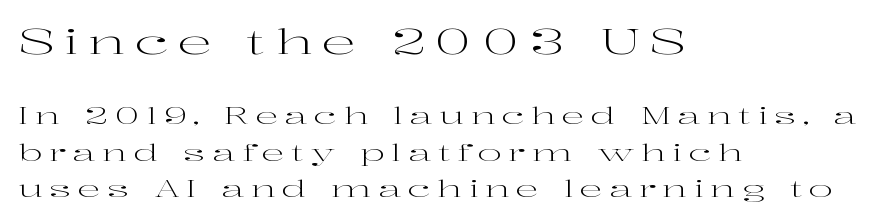
The gap between lines stays unmarked. You could not count columns in this text — the font is proportionally spaced. Observe the wide spacing: letters keep a clear distance from each other. Ascenders rise straight up at ninety degrees. If you squint, the top block still reads clearly — it's the larger of the two.
